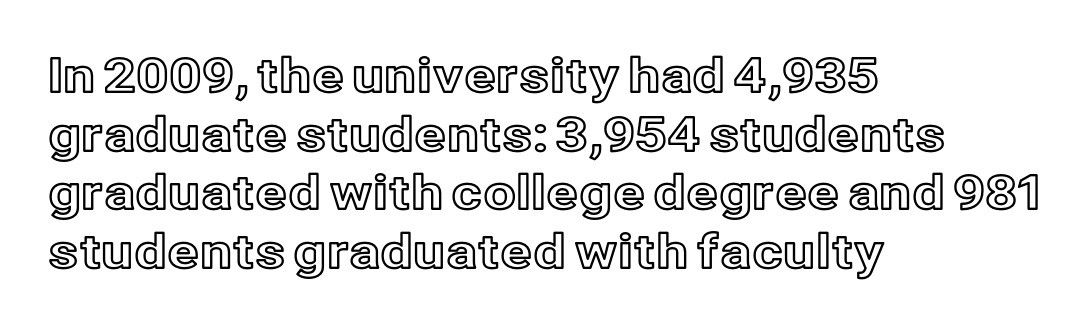
{"italic": "no", "width": "normal", "x_height": "medium", "monospaced": "no", "underline": "no", "align": "left", "line_spacing": "normal", "line_spacing_ratio": 1.25, "letter_spacing": "normal", "letter_spacing_em": 0.0, "glyph_px": 47}
